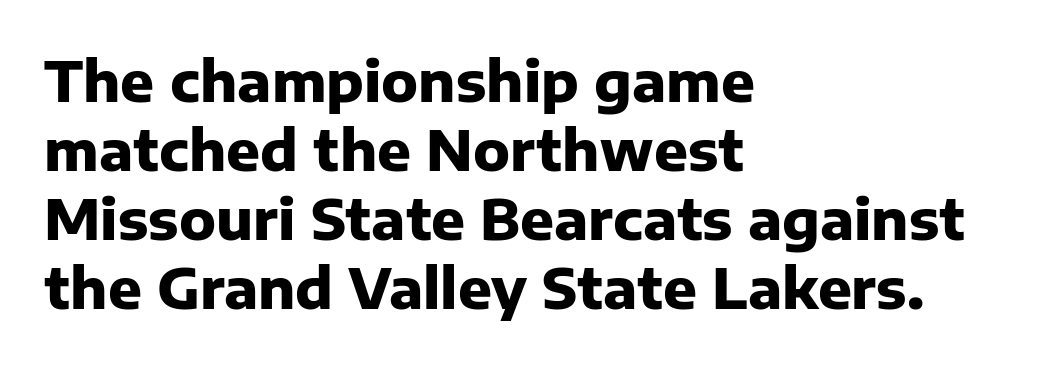
Q: Is the text bold? A: Yes.
Q: Is the text italic (slanted)? A: No, it is upright.
Q: Is the typeface a serif or a sans-serif typeface? A: Sans-serif.
Q: Is the text underlined? A: No.
Q: How is the paragraph aligned? A: Left-aligned.
Q: Is the spacing between letters normal or unusually wide? A: Normal.
Q: Width (condensed, normal, or wide)? A: Normal.
Q: Stroke contrast? A: Low.
Q: x-height? A: Medium.
Q: Monospaced? A: No.
